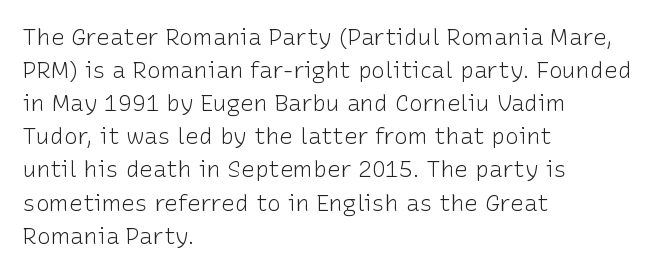
Q: Is the text bold? A: No.
Q: Is the text italic (slanted)? A: No, it is upright.
Q: Is the text underlined? A: No.
Q: How is the paragraph aligned? A: Left-aligned.
Q: Is the spacing between letters normal or unusually wide? A: Normal.
Q: Is the spacing between lines tight, normal or loose? A: Normal.
